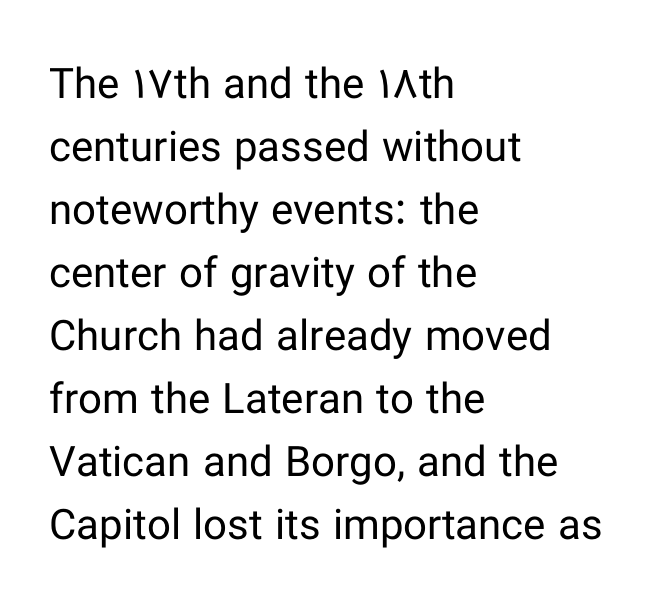
Q: Is the text bold? A: No.
Q: Is the text italic (slanted)? A: No, it is upright.
Q: Is the typeface a serif or a sans-serif typeface? A: Sans-serif.
Q: Is the text underlined? A: No.
Q: How is the paragraph aligned? A: Left-aligned.
Q: Is the spacing between letters normal or unusually wide? A: Normal.
Q: Is the spacing between lines tight, normal or loose? A: Normal.
Q: Width (condensed, normal, or wide)? A: Normal.
Q: Stroke contrast? A: Low.
Q: x-height? A: Medium.
Q: Monospaced? A: No.
